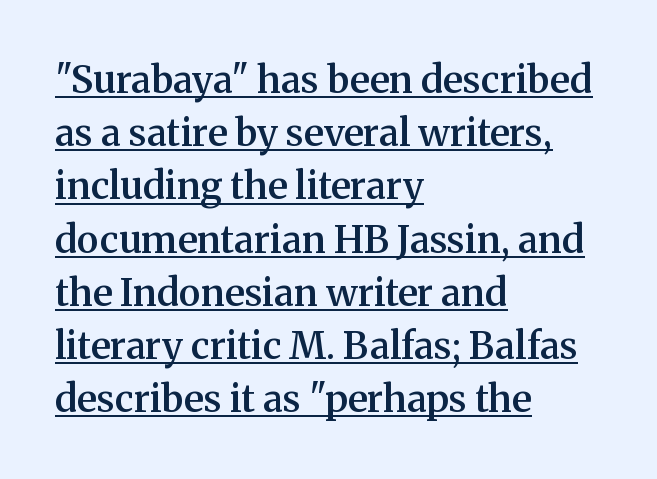
Q: Is the text bold? A: Semi-bold.
Q: Is the text italic (slanted)? A: No, it is upright.
Q: Is the typeface a serif or a sans-serif typeface? A: Serif.
Q: Is the text underlined? A: Yes.
Q: How is the paragraph aligned? A: Left-aligned.
Q: Is the spacing between letters normal or unusually wide? A: Normal.
Q: Is the spacing between lines tight, normal or loose? A: Normal.
Q: Width (condensed, normal, or wide)? A: Normal.
Q: Stroke contrast? A: Medium.
Q: x-height? A: Medium.
Q: Monospaced? A: No.
